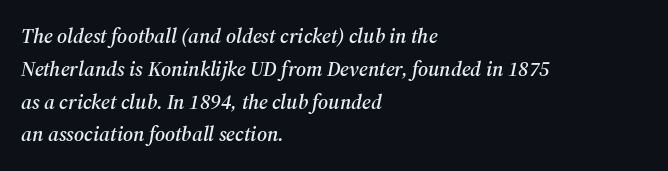
Q: Is the text italic (slanted)? A: Yes, it leans right by about 12 degrees.
Q: Is the text underlined? A: No.
Q: How is the paragraph aligned? A: Left-aligned.
Q: Is the spacing between letters normal or unusually wide? A: Normal.
Q: Is the spacing between lines tight, normal or loose? A: Normal.
